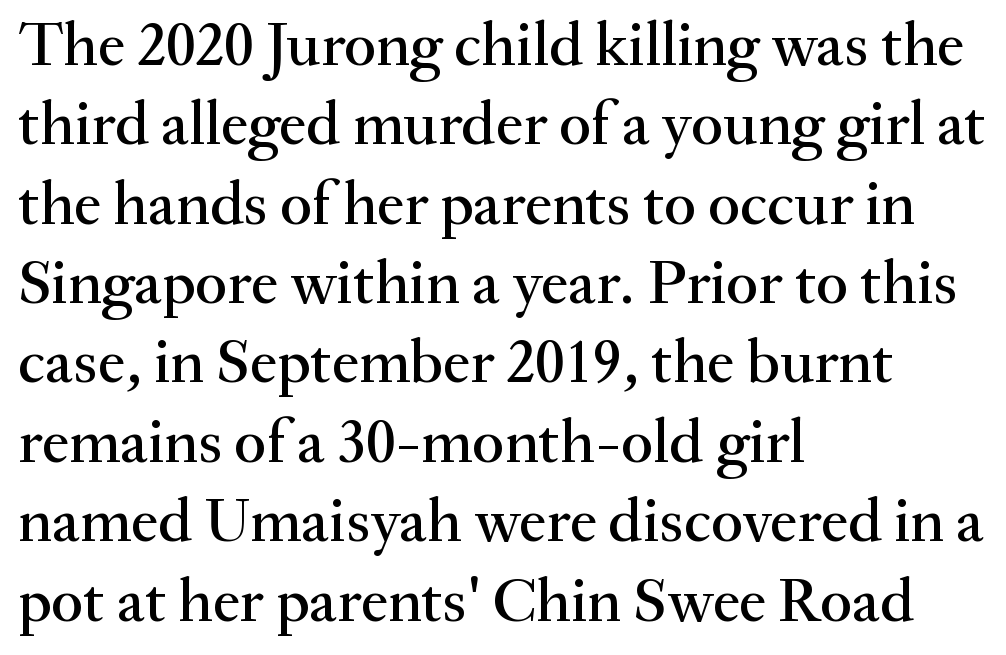
{"serif": "yes", "italic": "no", "width": "normal", "stroke_contrast": "medium", "x_height": "small", "monospaced": "no", "underline": "no", "align": "left", "line_spacing": "normal", "line_spacing_ratio": 1.28, "letter_spacing": "normal", "letter_spacing_em": 0.0, "glyph_px": 62}
